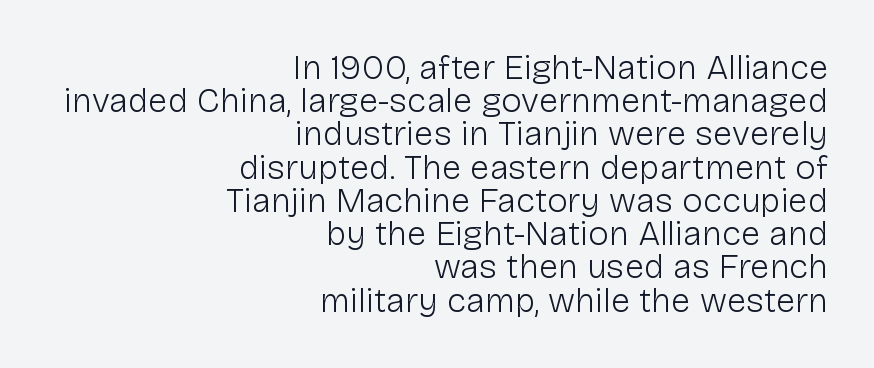
{"serif": "no", "italic": "no", "bold": "no", "weight": "light", "width": "normal", "stroke_contrast": "low", "x_height": "medium", "monospaced": "no", "underline": "no", "align": "right", "line_spacing": "tight", "line_spacing_ratio": 0.95, "letter_spacing": "normal", "letter_spacing_em": 0.0, "glyph_px": 35}
